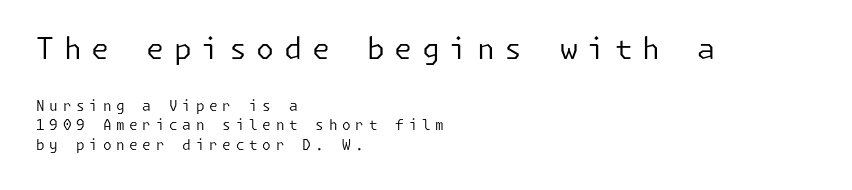
Q: Is the text bold? A: No.
Q: Is the text italic (slanted)? A: No, it is upright.
Q: Is the typeface a serif or a sans-serif typeface? A: Sans-serif.
Q: Is the text underlined? A: No.
Q: How is the paragraph aligned? A: Left-aligned.
Q: Is the spacing between letters normal or unusually wide? A: Unusually wide.
Q: Is the spacing between lines tight, normal or loose? A: Normal.
Q: Which block of text is set in a larger size, the first (top) or the second (bottom)? A: The first (top) one.
Q: Width (condensed, normal, or wide)? A: Normal.
Q: Stroke contrast? A: Low.
Q: x-height? A: Medium.
